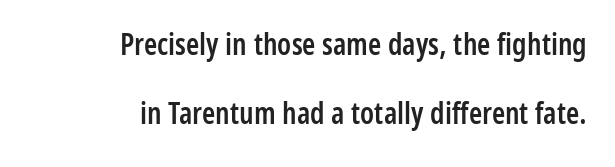
Q: Is the text bold? A: Semi-bold.
Q: Is the text italic (slanted)? A: No, it is upright.
Q: Is the typeface a serif or a sans-serif typeface? A: Sans-serif.
Q: Is the text underlined? A: No.
Q: How is the paragraph aligned? A: Right-aligned.
Q: Is the spacing between letters normal or unusually wide? A: Normal.
Q: Is the spacing between lines tight, normal or loose? A: Loose.
Q: Width (condensed, normal, or wide)? A: Condensed.
Q: Stroke contrast? A: Low.
Q: x-height? A: Medium.
Q: Monospaced? A: No.
